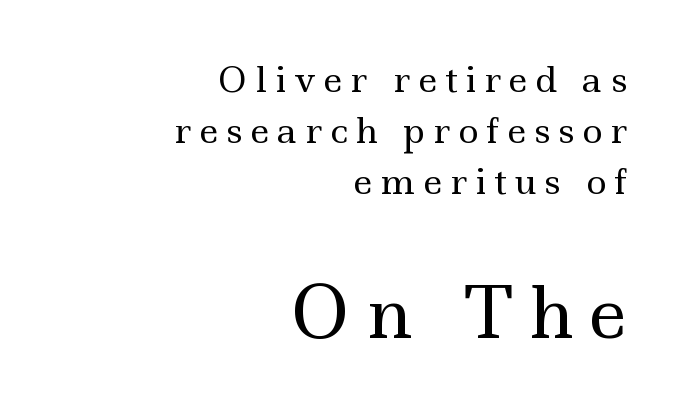
The characters are drawn with everyday or finer stroke widths. Which chunk is bigger? The second one — the bottom block dwarfs the top. You could not count columns in this text — the font is proportionally spaced. Observe the serifs anchoring each vertical stroke in this sample.
